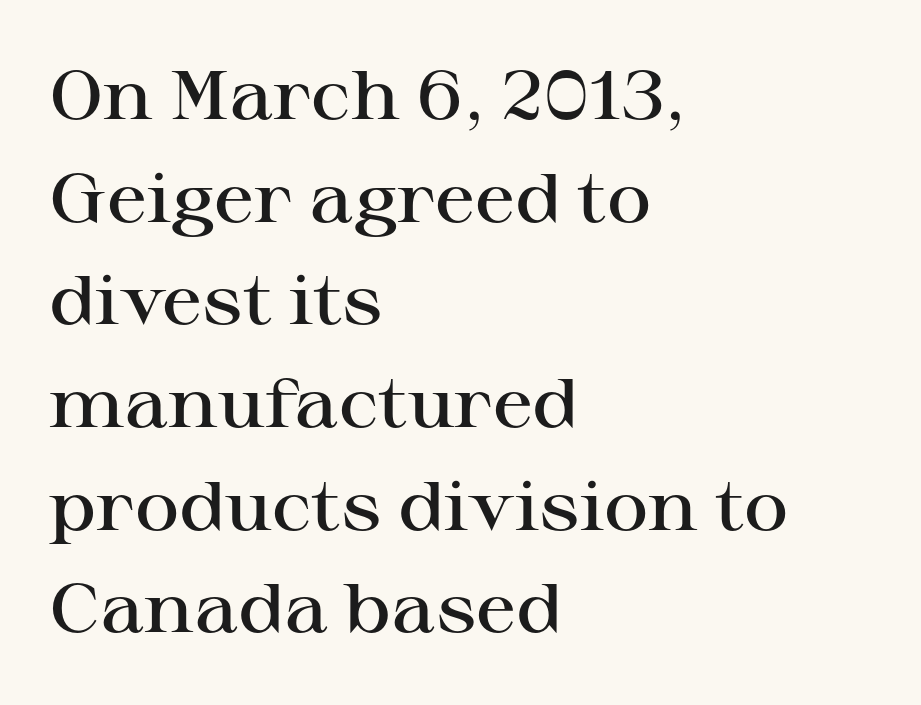
{"serif": "yes", "italic": "no", "bold": "semi", "weight": "semibold", "width": "wide", "stroke_contrast": "high", "x_height": "medium", "monospaced": "no", "underline": "no", "align": "left", "line_spacing": "normal", "line_spacing_ratio": 1.51, "letter_spacing": "normal", "letter_spacing_em": 0.0, "glyph_px": 68}
